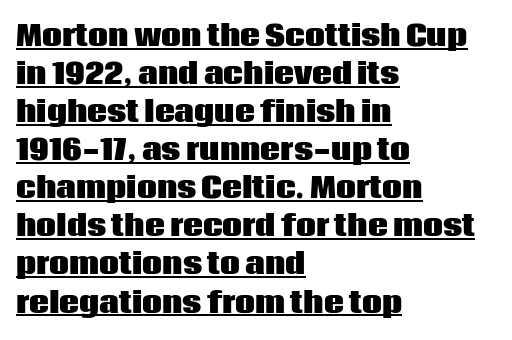
The image shows 28 px heavy sans-serif type, upright; set left-aligned, normal line spacing (1.36x), normal letter spacing, underlined; low stroke contrast and a large x-height.
